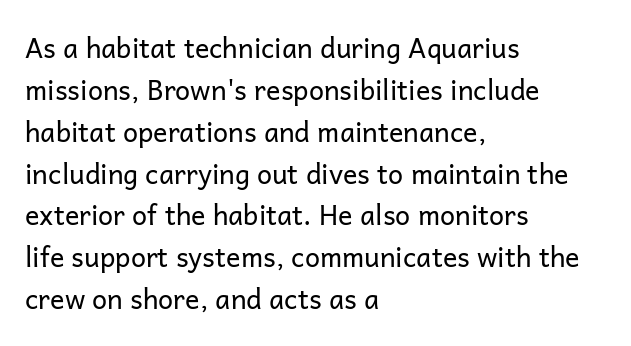
The image shows 27 px text type, upright; set left-aligned, normal line spacing (1.55x), normal letter spacing, not underlined.
